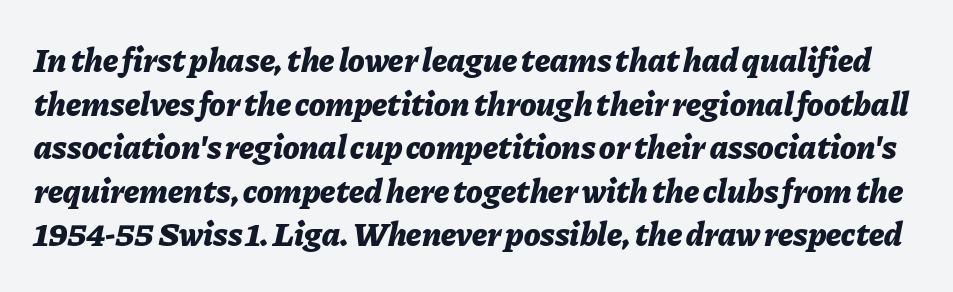
{"italic": "yes", "lean": "right", "slant_degrees": 11, "bold": "yes", "weight": "bold", "width": "normal", "stroke_contrast": "low", "x_height": "medium", "monospaced": "no", "underline": "no", "line_spacing": "normal", "line_spacing_ratio": 1.28, "letter_spacing": "normal", "letter_spacing_em": 0.0, "glyph_px": 34}
